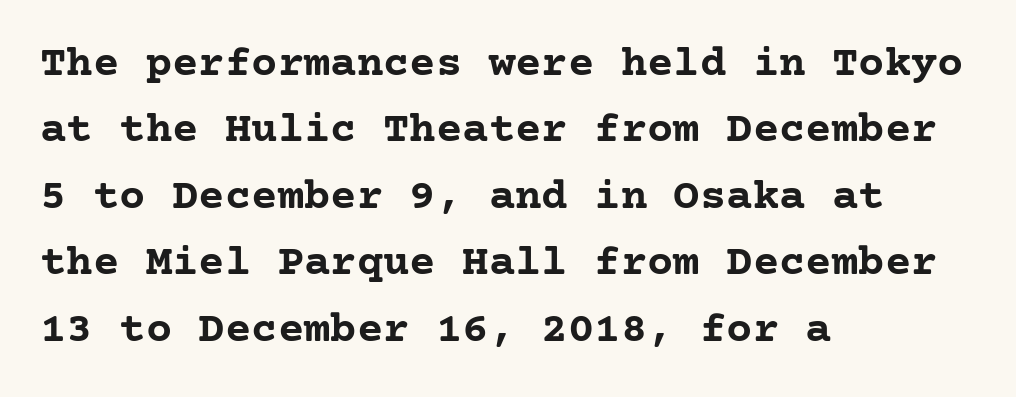
Q: Is the text bold? A: Yes.
Q: Is the text italic (slanted)? A: No, it is upright.
Q: Is the typeface a serif or a sans-serif typeface? A: Serif.
Q: Is the text underlined? A: No.
Q: How is the paragraph aligned? A: Left-aligned.
Q: Is the spacing between letters normal or unusually wide? A: Normal.
Q: Is the spacing between lines tight, normal or loose? A: Normal.
Q: Width (condensed, normal, or wide)? A: Normal.
Q: Stroke contrast? A: Low.
Q: x-height? A: Medium.
